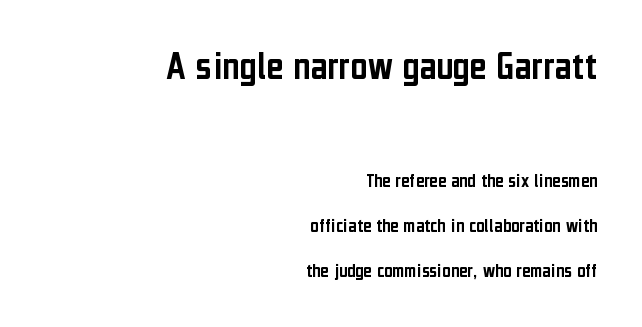
The image shows 41 px condensed sans-serif type, upright; set right-aligned, loose line spacing (2.25x), normal letter spacing, not underlined; the first (top) block is 2.05x larger; low stroke contrast and a medium x-height.
